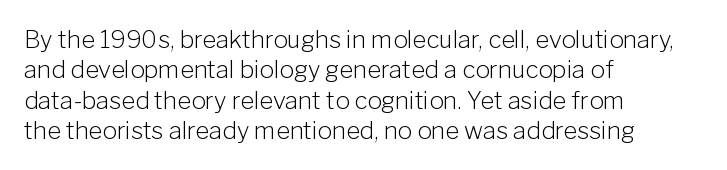
The type sits square on the baseline with zero lean. Only glyphs here, with clear space below each row. This sample is left-justified, so line endings fall wherever the words run out. Nothing unusual about the tracking: characters are spaced as the font intends. No extra ink here — the face is not bold.
